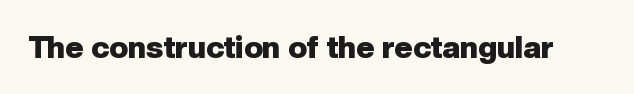
{"serif": "no", "italic": "no", "bold": "yes", "weight": "heavy", "width": "normal", "stroke_contrast": "low", "x_height": "medium", "monospaced": "no", "underline": "no", "letter_spacing": "normal", "letter_spacing_em": 0.0, "glyph_px": 31}
